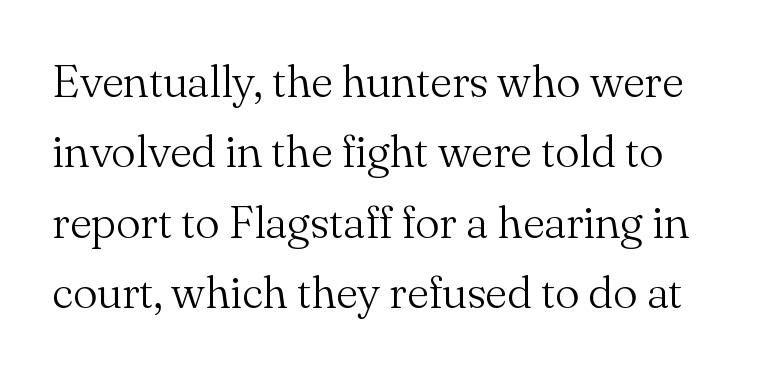
{"serif": "yes", "italic": "no", "bold": "no", "weight": "light", "width": "normal", "stroke_contrast": "medium", "x_height": "small", "monospaced": "no", "underline": "no", "line_spacing": "normal", "line_spacing_ratio": 1.53, "letter_spacing": "normal", "letter_spacing_em": 0.0, "glyph_px": 46}
